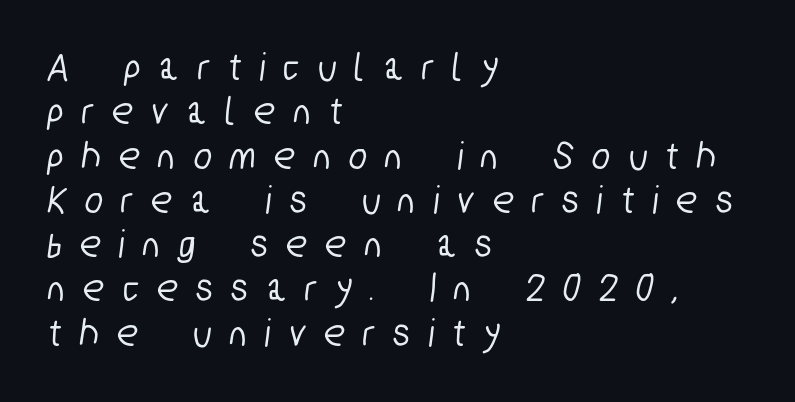
Rule under the text: the space is simply empty. The horizontal fit of the characters is loose and conspicuously gappy. Character widths vary here, with narrow letters taking less room than wide ones. Very little white space separates one row of letters from the next. Check where the strokes stop: nothing finishes them off — pure sans. Typeset ragged right — the left edge is the straight one.
